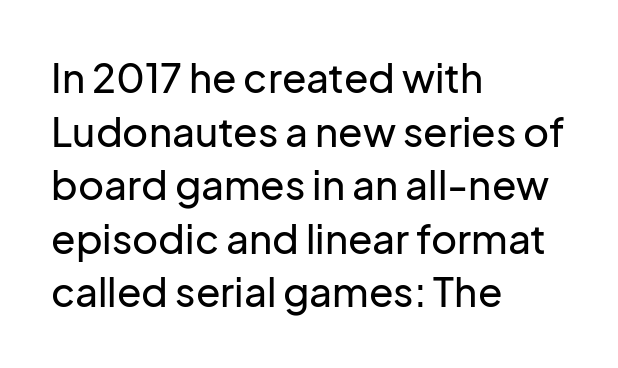
{"serif": "no", "italic": "no", "width": "normal", "stroke_contrast": "low", "x_height": "medium", "monospaced": "no", "underline": "no", "align": "left", "line_spacing": "normal", "line_spacing_ratio": 1.34, "letter_spacing": "normal", "letter_spacing_em": 0.0, "glyph_px": 40}
